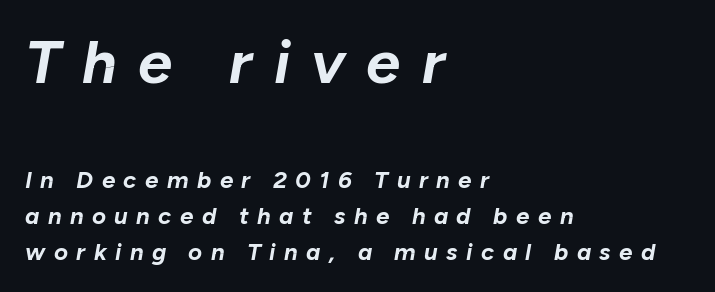
{"italic": "yes", "lean": "right", "slant_degrees": 10, "bold": "yes", "weight": "bold", "width": "normal", "stroke_contrast": "low", "x_height": "medium", "monospaced": "no", "underline": "no", "align": "left", "line_spacing": "normal", "line_spacing_ratio": 1.5, "letter_spacing": "wide", "letter_spacing_em": 0.35, "larger_block": "first", "size_ratio": 2.54, "glyph_px": 61}
